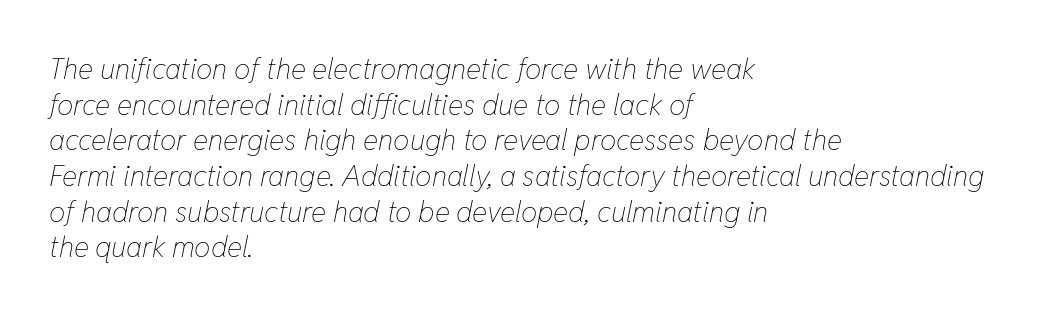
The image shows 29 px thin, condensed type, italic (leaning right); set left-aligned, line spacing 1.23x, normal letter spacing, not underlined; low stroke contrast and a medium x-height.
